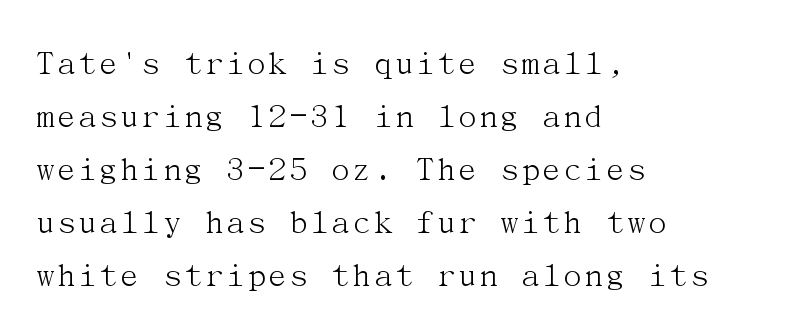
The image shows 36 px light serif type, upright; set left-aligned, normal line spacing (1.47x), normal letter spacing, not underlined; medium stroke contrast and a medium x-height.
